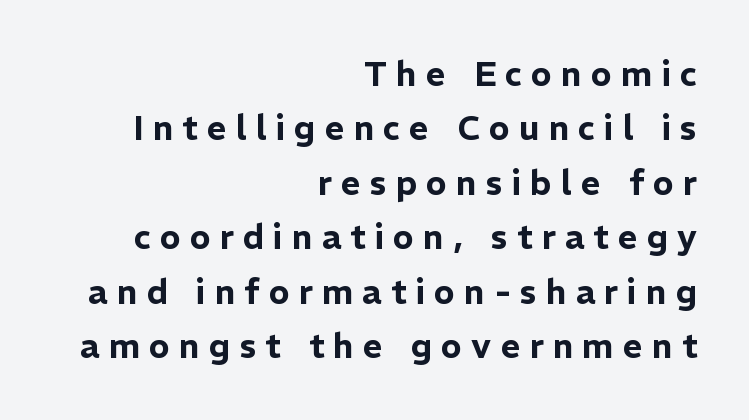
{"serif": "no", "italic": "no", "width": "normal", "stroke_contrast": "low", "x_height": "medium", "monospaced": "no", "underline": "no", "align": "right", "line_spacing": "normal", "line_spacing_ratio": 1.6, "letter_spacing": "wide", "letter_spacing_em": 0.27, "glyph_px": 34}
